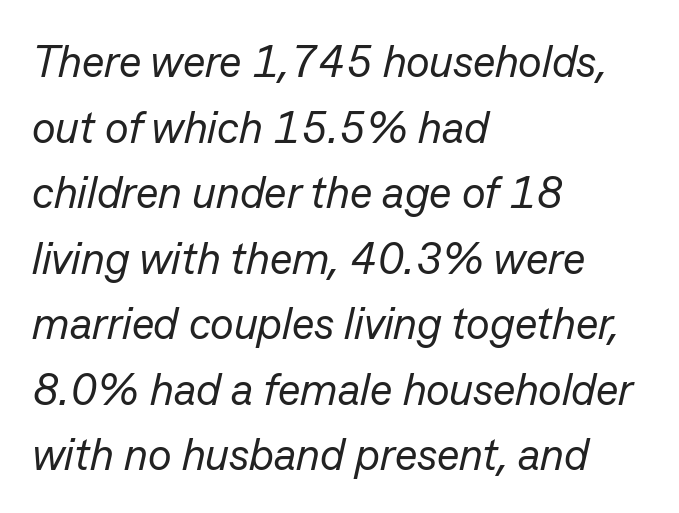
Q: Is the text bold? A: No.
Q: Is the text italic (slanted)? A: Yes, it leans right by about 13 degrees.
Q: Is the text underlined? A: No.
Q: How is the paragraph aligned? A: Left-aligned.
Q: Is the spacing between letters normal or unusually wide? A: Normal.
Q: Is the spacing between lines tight, normal or loose? A: Normal.
Q: Width (condensed, normal, or wide)? A: Normal.
Q: Stroke contrast? A: Low.
Q: x-height? A: Medium.
Q: Monospaced? A: No.
